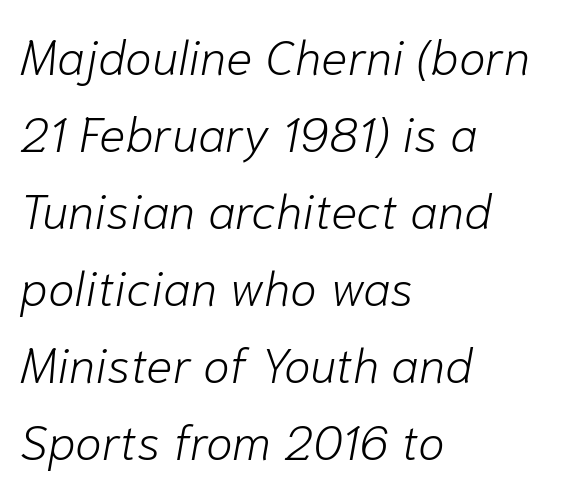
This sample uses plain, unmodified letter spacing. Each stroke keeps to a modest, everyday thickness or less. The passage shown is typed in a proportional face where columns would drift. Plain, unruled lines of type.
